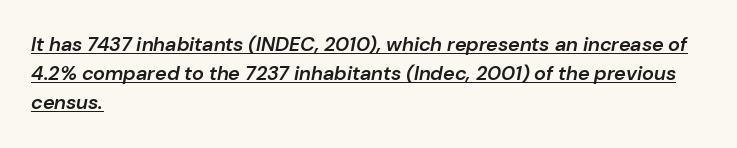
The image shows 20 px text type, italic (leaning right); set left-aligned, normal line spacing (1.46x), normal letter spacing, underlined.
